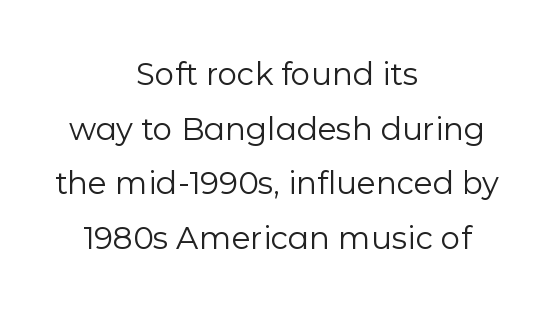
The image shows 31 px regular-weight sans-serif type, upright; set centered, line spacing 1.76x, normal letter spacing, not underlined; low stroke contrast and a medium x-height.
